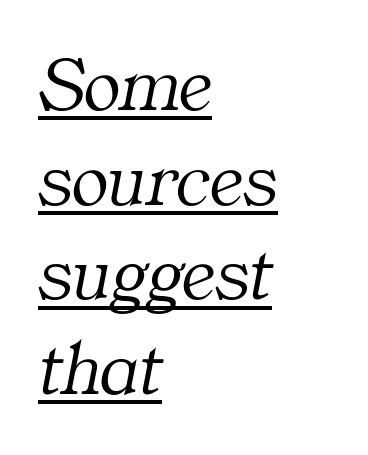
This is underlined copy, the kind a proofreader might mark for attention. Observe the ordinary spacing: letters are neighbours, not strangers. Horizontally, the lines are justified to the leading edge only. If you drew a line through each stem, it would be angled. Each letter keeps its own natural width here, so spacing adapts to shape. The typesetting does not lean heavy: it is not bold.
